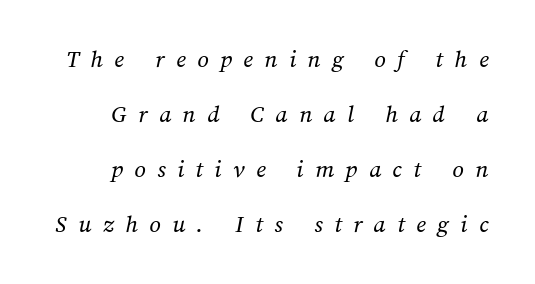
The image shows 25 px text type; set loose line spacing (2.2x), unusually wide letter spacing (+0.46 em), not underlined.
